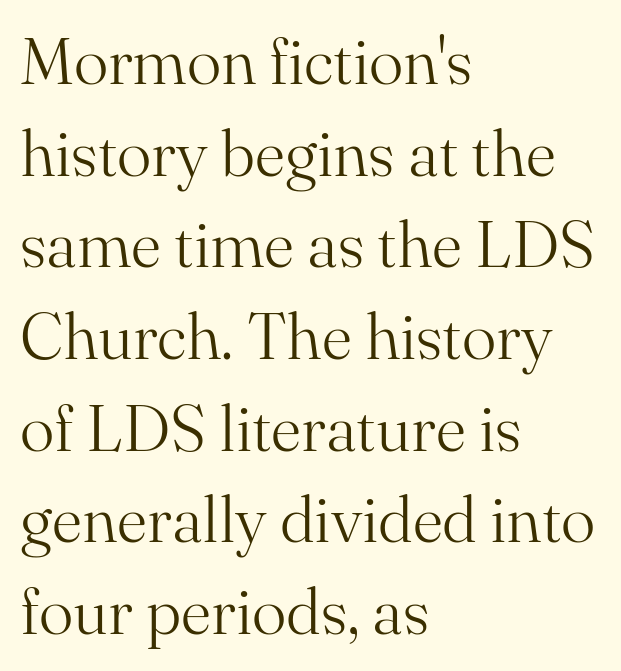
A typesetter would call this leading conventional body-copy spacing. Does the type have serifs? Yes, each stem ends in a small foot. Looks like regular typesetting: each glyph gets only the width it needs. Underline: absent. The tracking reads as untouched default to a designer's eye.
